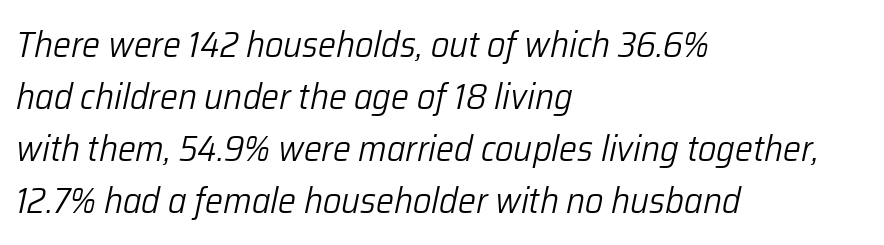
The image shows 36 px light type, italic (leaning right); set left-aligned, normal line spacing (1.44x), normal letter spacing, not underlined; low stroke contrast and a medium x-height.
